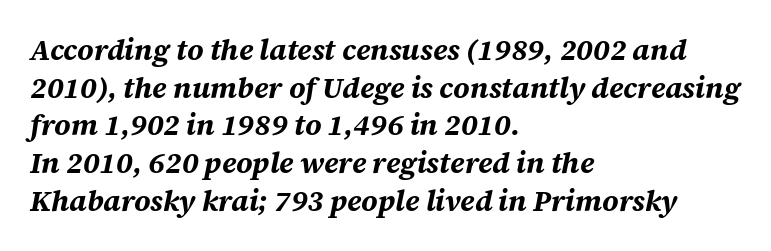
The letters advance in unequal steps, a hallmark of proportional type. Does the weight exceed regular? Yes, all the way to bold. Italic? Definitely — the glyphs are oblique. Descenders are the only things crossing below the line. Layout note: lines flush left. Whoever set this chose a conventional vertical rhythm.
